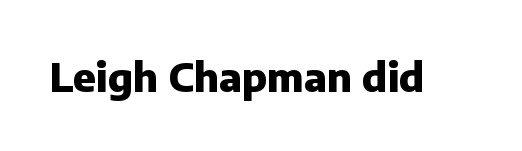
Q: Is the text bold? A: Yes.
Q: Is the text italic (slanted)? A: No, it is upright.
Q: Is the typeface a serif or a sans-serif typeface? A: Sans-serif.
Q: Is the text underlined? A: No.
Q: Is the spacing between letters normal or unusually wide? A: Normal.
Q: Width (condensed, normal, or wide)? A: Normal.
Q: Stroke contrast? A: Low.
Q: x-height? A: Medium.
Q: Monospaced? A: No.
